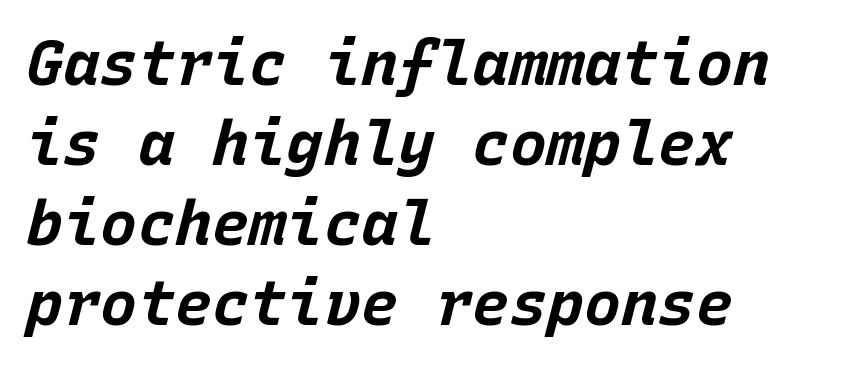
Students, note that the glyphs here touch the page at normal intervals. Unmarked baselines from the first word to the last. The whole block is typeset with a tilt. The designer left line spacing at the default.
